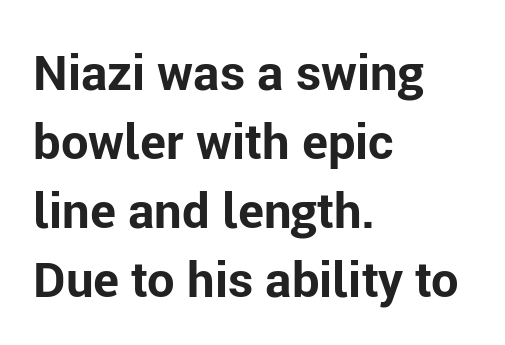
Q: Is the text bold? A: Yes.
Q: Is the text italic (slanted)? A: No, it is upright.
Q: Is the typeface a serif or a sans-serif typeface? A: Sans-serif.
Q: Is the text underlined? A: No.
Q: How is the paragraph aligned? A: Left-aligned.
Q: Is the spacing between letters normal or unusually wide? A: Normal.
Q: Is the spacing between lines tight, normal or loose? A: Normal.
Q: Width (condensed, normal, or wide)? A: Normal.
Q: Stroke contrast? A: Low.
Q: x-height? A: Medium.
Q: Monospaced? A: No.
